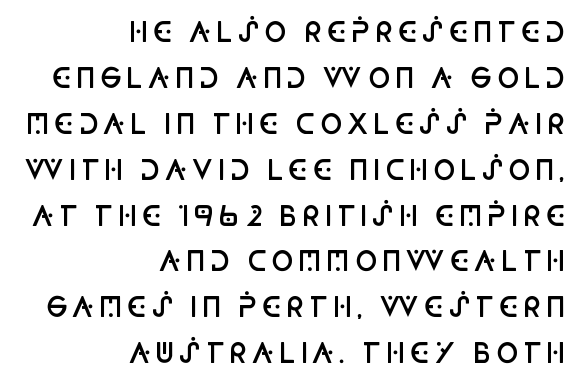
The image shows 27 px text type, upright; set right-aligned, normal line spacing (1.7x), not underlined.
